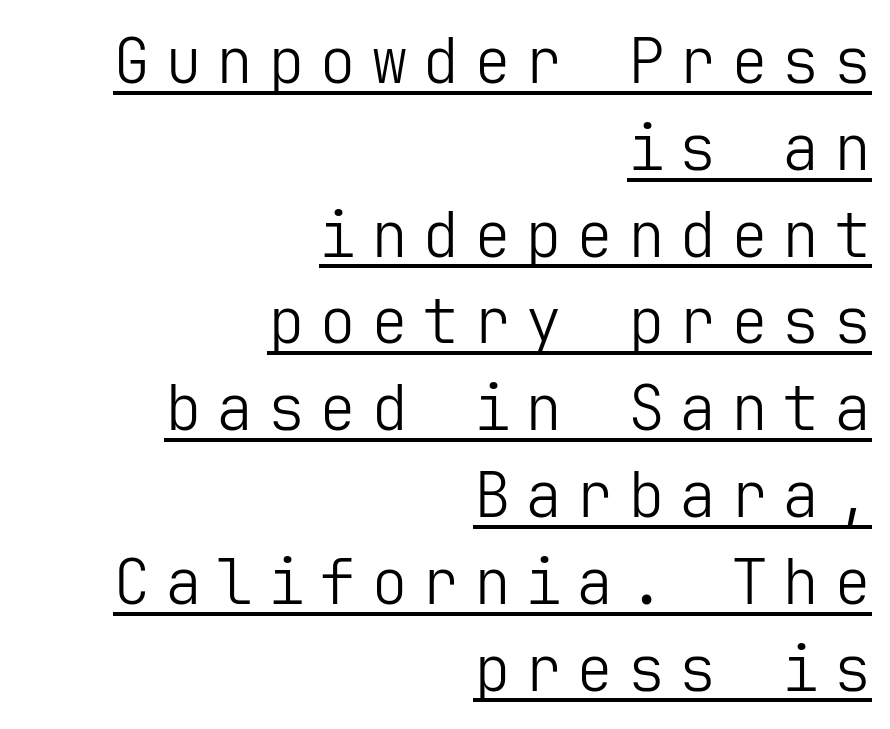
Q: Is the text bold? A: No.
Q: Is the text italic (slanted)? A: No, it is upright.
Q: Is the typeface a serif or a sans-serif typeface? A: Sans-serif.
Q: Is the text underlined? A: Yes.
Q: How is the paragraph aligned? A: Right-aligned.
Q: Is the spacing between letters normal or unusually wide? A: Unusually wide.
Q: Is the spacing between lines tight, normal or loose? A: Normal.
Q: Width (condensed, normal, or wide)? A: Normal.
Q: Stroke contrast? A: Low.
Q: x-height? A: Medium.
